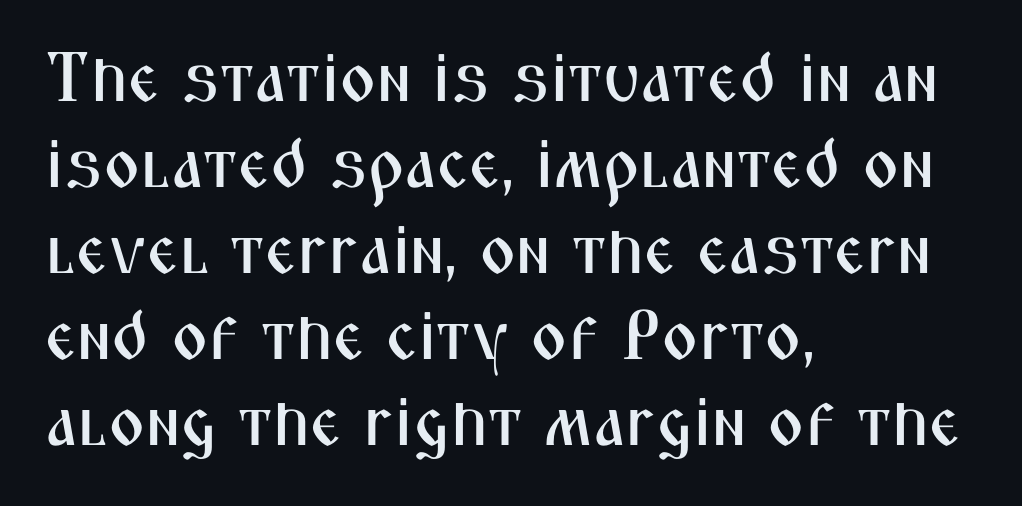
The image shows 70 px condensed sans-serif type, upright; set left-aligned, line spacing 1.23x, normal letter spacing, not underlined; medium stroke contrast and a medium x-height.
